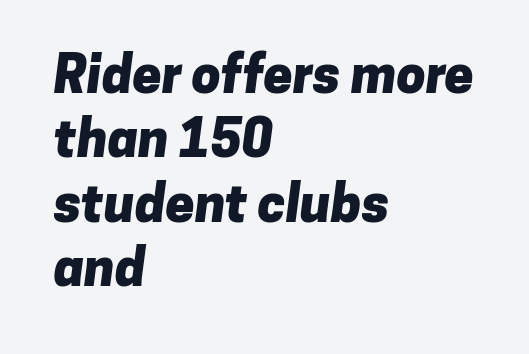
The image shows 52 px heavy sans-serif type; set left-aligned, line spacing 1.24x, normal letter spacing, not underlined; low stroke contrast and a medium x-height.
